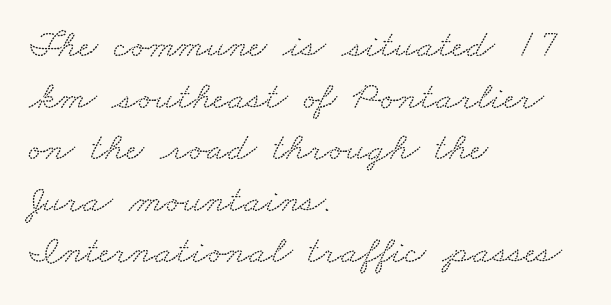
Q: Is the text underlined? A: No.
Q: How is the paragraph aligned? A: Left-aligned.
Q: Is the spacing between letters normal or unusually wide? A: Normal.
Q: Is the spacing between lines tight, normal or loose? A: Normal.
Q: Width (condensed, normal, or wide)? A: Wide.
Q: Stroke contrast? A: Low.
Q: x-height? A: Small.
Q: Monospaced? A: No.
